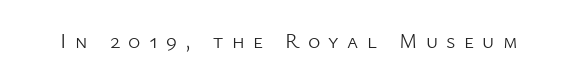
{"italic": "no", "bold": "no", "underline": "no", "letter_spacing": "wide", "letter_spacing_em": 0.4, "glyph_px": 21}
